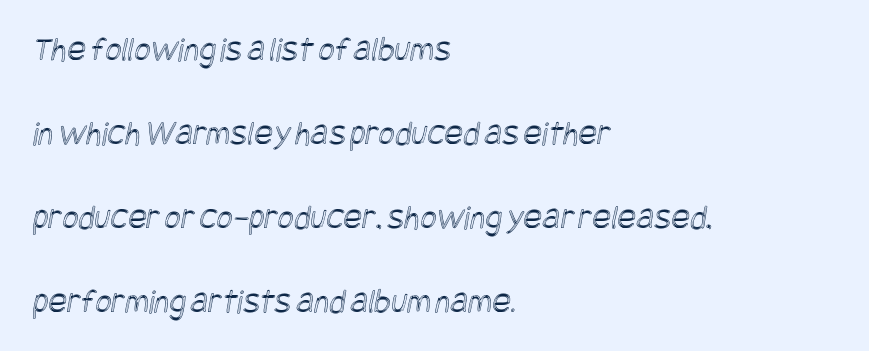
The image shows 35 px condensed type; set left-aligned, loose line spacing (2.4x), normal letter spacing, not underlined; a large x-height.
